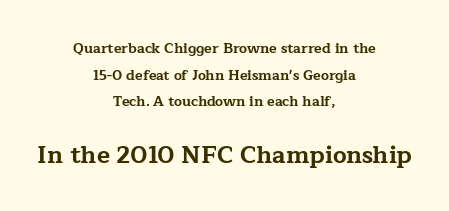
Notice the wide empty band between every row — that's loose leading. The gap between lines stays unmarked. Visually the block forms a symmetrical silhouette, jagged on both flanks. Which chunk is bigger? The second one — the bottom block dwarfs the top.
